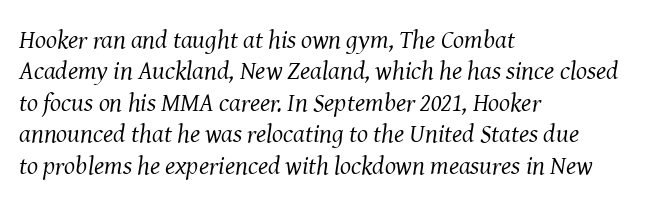
{"italic": "yes", "lean": "right", "slant_degrees": 8, "bold": "no", "underline": "no", "align": "left", "line_spacing_ratio": 1.21, "letter_spacing": "normal", "letter_spacing_em": 0.0, "glyph_px": 26}
